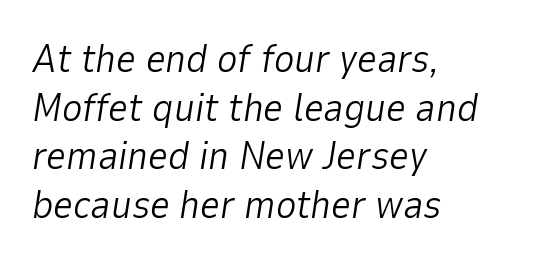
Baseline-to-baseline distance is the conventional proportion of letter height. Weight: regular or lighter. Nobody drew a line under any word here. The letters are slanted; this is an italic face.
